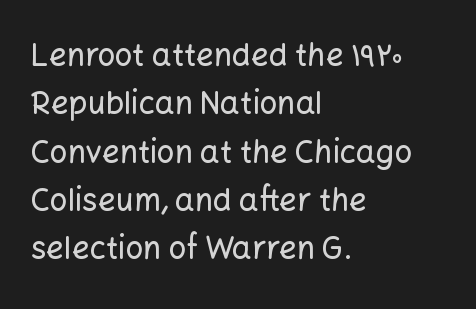
Q: Is the text italic (slanted)? A: No, it is upright.
Q: Is the typeface a serif or a sans-serif typeface? A: Sans-serif.
Q: Is the text underlined? A: No.
Q: How is the paragraph aligned? A: Left-aligned.
Q: Is the spacing between letters normal or unusually wide? A: Normal.
Q: Is the spacing between lines tight, normal or loose? A: Normal.
Q: Width (condensed, normal, or wide)? A: Normal.
Q: Stroke contrast? A: Low.
Q: x-height? A: Medium.
Q: Monospaced? A: No.
